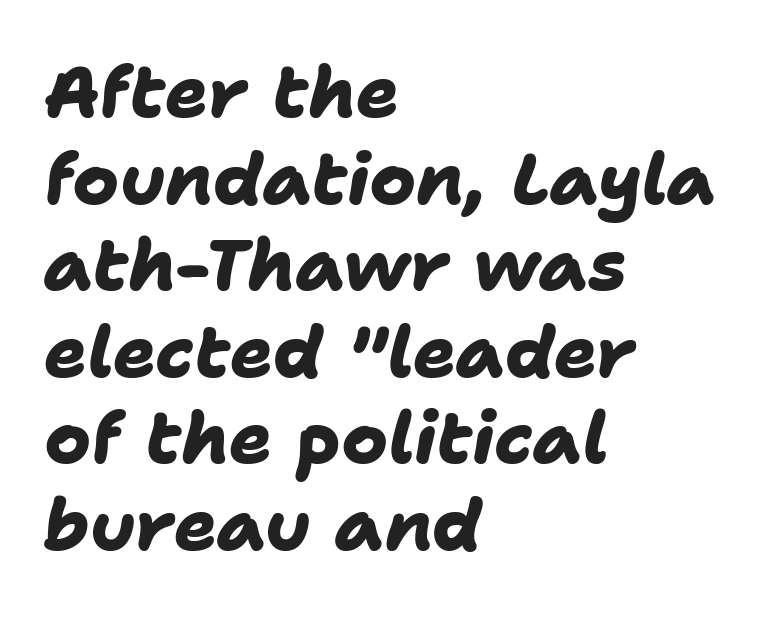
Q: Is the text bold? A: Yes.
Q: Is the typeface a serif or a sans-serif typeface? A: Sans-serif.
Q: Is the text underlined? A: No.
Q: How is the paragraph aligned? A: Left-aligned.
Q: Is the spacing between letters normal or unusually wide? A: Normal.
Q: Width (condensed, normal, or wide)? A: Normal.
Q: Stroke contrast? A: Low.
Q: x-height? A: Medium.
Q: Monospaced? A: No.
